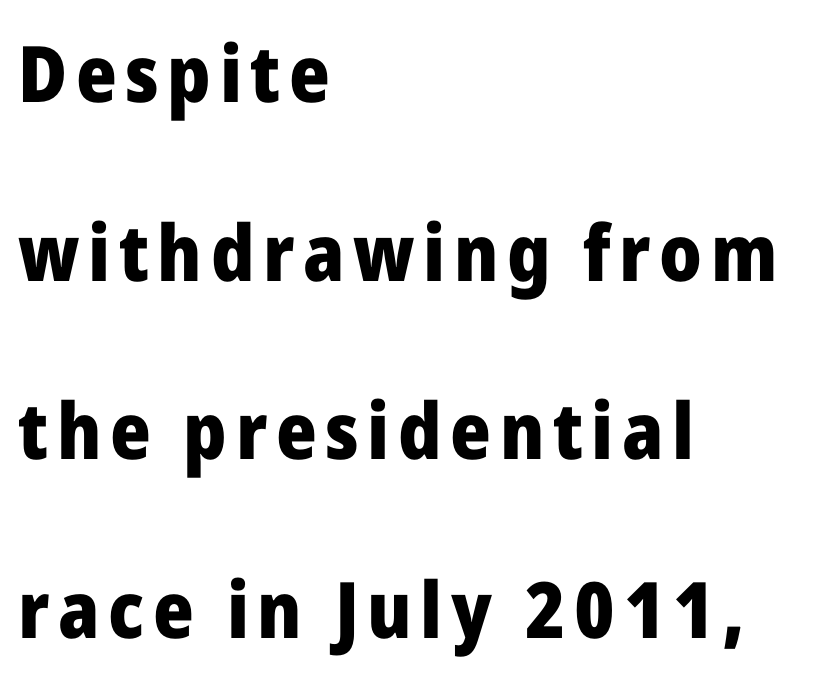
Q: Is the text bold? A: Yes.
Q: Is the text italic (slanted)? A: No, it is upright.
Q: Is the typeface a serif or a sans-serif typeface? A: Sans-serif.
Q: Is the text underlined? A: No.
Q: How is the paragraph aligned? A: Left-aligned.
Q: Is the spacing between lines tight, normal or loose? A: Loose.
Q: Width (condensed, normal, or wide)? A: Normal.
Q: Stroke contrast? A: Low.
Q: x-height? A: Medium.
Q: Monospaced? A: No.
